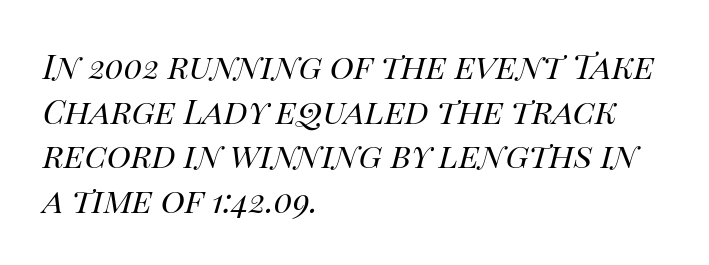
Normally led — the rows are evenly, conventionally spaced. Descenders are the only things crossing below the line. The letters sit at their default tracking, neither squeezed nor spread. No heavy texture on the line: the type isn't bold.
